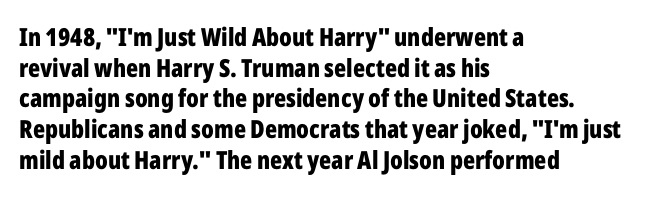
Q: Is the text bold? A: Yes.
Q: Is the text italic (slanted)? A: No, it is upright.
Q: Is the text underlined? A: No.
Q: How is the paragraph aligned? A: Left-aligned.
Q: Is the spacing between letters normal or unusually wide? A: Normal.
